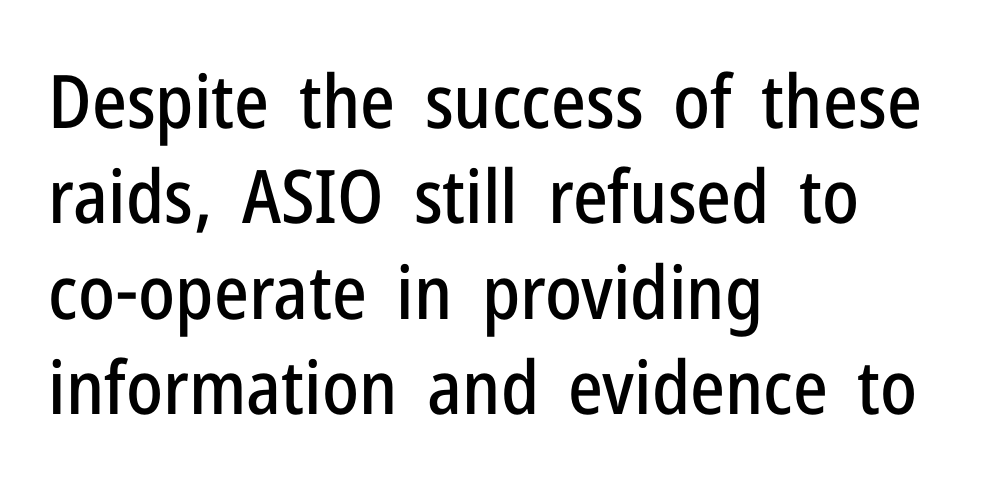
The image shows 74 px condensed sans-serif type, upright; set left-aligned, normal line spacing (1.29x), normal letter spacing, not underlined; low stroke contrast and a medium x-height.
